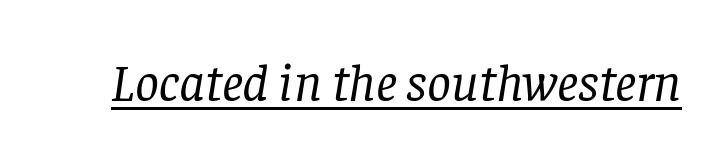
The image shows 53 px regular-weight serif type, italic (leaning right); set normal letter spacing, underlined; low stroke contrast and a large x-height.
